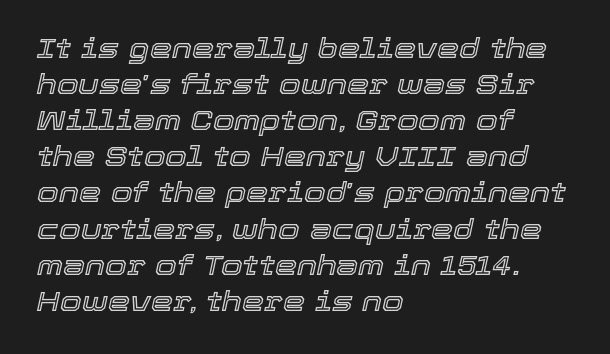
Designer's note — italics engaged. Only glyphs here, with clear space below each row. The letters advance in unequal steps, a hallmark of proportional type. Quick note: interline space is typical.
